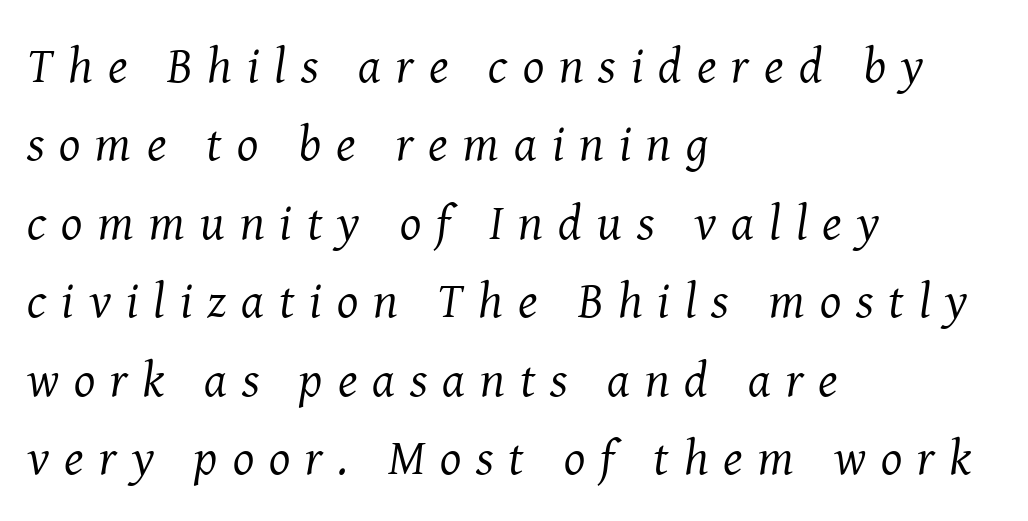
{"serif": "yes", "italic": "yes", "lean": "right", "slant_degrees": 8, "bold": "no", "weight": "regular", "width": "normal", "stroke_contrast": "medium", "x_height": "medium", "monospaced": "no", "underline": "no", "align": "left", "line_spacing": "normal", "line_spacing_ratio": 1.57, "letter_spacing": "wide", "letter_spacing_em": 0.3, "glyph_px": 50}
